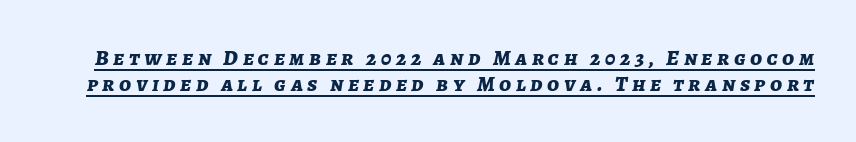
Notice how a bar underscores the lettering throughout. Does extra space separate the letters? Yes, quite a lot of it. Set as a true bold cut, around the 700 mark. You can tell it's italic because the verticals aren't actually vertical.
